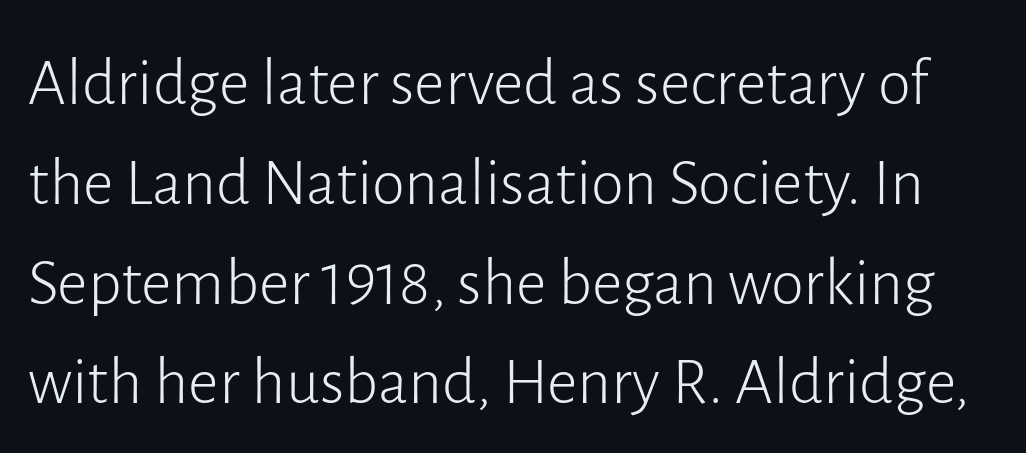
Q: Is the text bold? A: No.
Q: Is the text italic (slanted)? A: No, it is upright.
Q: Is the typeface a serif or a sans-serif typeface? A: Sans-serif.
Q: Is the text underlined? A: No.
Q: Is the spacing between letters normal or unusually wide? A: Normal.
Q: Is the spacing between lines tight, normal or loose? A: Normal.
Q: Width (condensed, normal, or wide)? A: Normal.
Q: Stroke contrast? A: Low.
Q: x-height? A: Medium.
Q: Monospaced? A: No.
